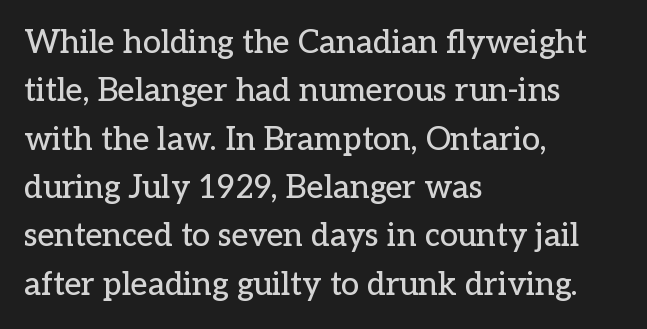
Q: Is the text italic (slanted)? A: No, it is upright.
Q: Is the typeface a serif or a sans-serif typeface? A: Serif.
Q: Is the text underlined? A: No.
Q: How is the paragraph aligned? A: Left-aligned.
Q: Is the spacing between letters normal or unusually wide? A: Normal.
Q: Is the spacing between lines tight, normal or loose? A: Normal.
Q: Width (condensed, normal, or wide)? A: Normal.
Q: Stroke contrast? A: Low.
Q: x-height? A: Medium.
Q: Monospaced? A: No.
